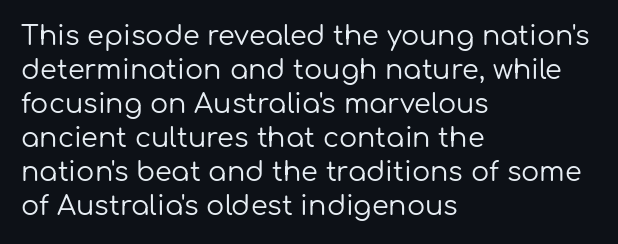
The image shows 27 px text type, upright; set left-aligned, normal line spacing (1.26x), normal letter spacing, not underlined.
